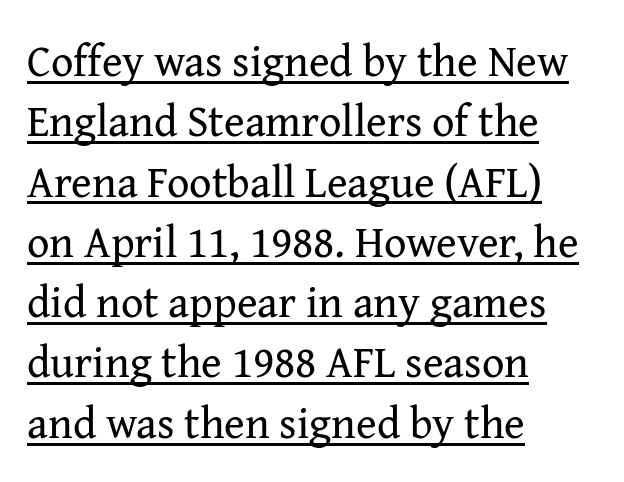
Does the lettering tilt? It doesn't — this is upright. A rule runs beneath these lines of type. Reading down the column, the eye jumps a familiar distance to each next line. In terms of letterform style, serifs are clearly present. You could call the tracking neutral — neither tight nor loose. The paragraph has a hard left edge and a soft right edge.
